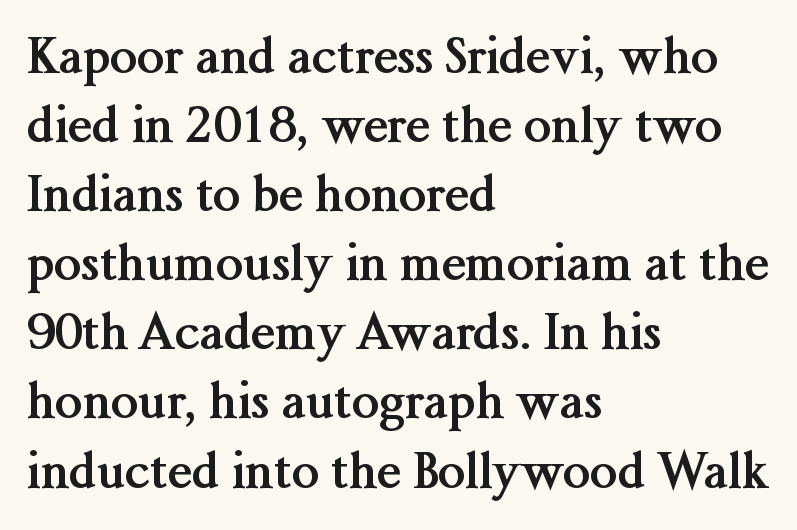
Q: Is the text bold? A: Yes.
Q: Is the text italic (slanted)? A: No, it is upright.
Q: Is the typeface a serif or a sans-serif typeface? A: Serif.
Q: Is the text underlined? A: No.
Q: How is the paragraph aligned? A: Left-aligned.
Q: Is the spacing between letters normal or unusually wide? A: Normal.
Q: Is the spacing between lines tight, normal or loose? A: Normal.
Q: Width (condensed, normal, or wide)? A: Normal.
Q: Stroke contrast? A: Medium.
Q: x-height? A: Medium.
Q: Monospaced? A: No.
